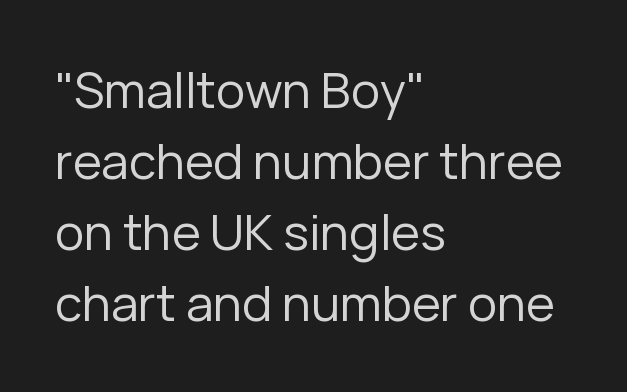
The image shows 49 px regular-weight sans-serif type, upright; set left-aligned, normal line spacing (1.45x), normal letter spacing, not underlined; low stroke contrast and a medium x-height.
